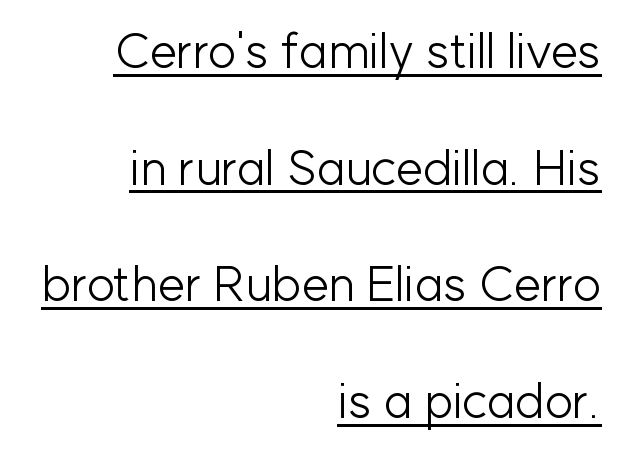
The image shows 49 px light sans-serif type, upright; set right-aligned, loose line spacing (2.38x), normal letter spacing, underlined; low stroke contrast and a medium x-height.
